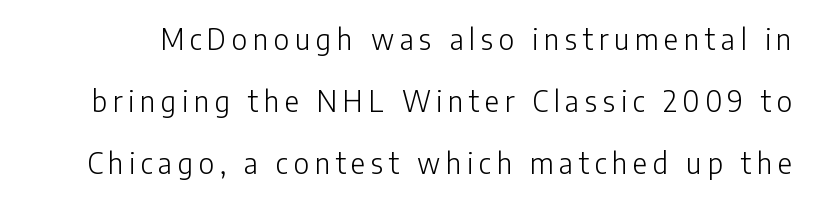
{"serif": "no", "italic": "no", "bold": "no", "weight": "light", "width": "normal", "stroke_contrast": "low", "x_height": "medium", "monospaced": "no", "underline": "no", "line_spacing": "loose", "line_spacing_ratio": 2.22, "letter_spacing": "wide", "letter_spacing_em": 0.2, "glyph_px": 28}
